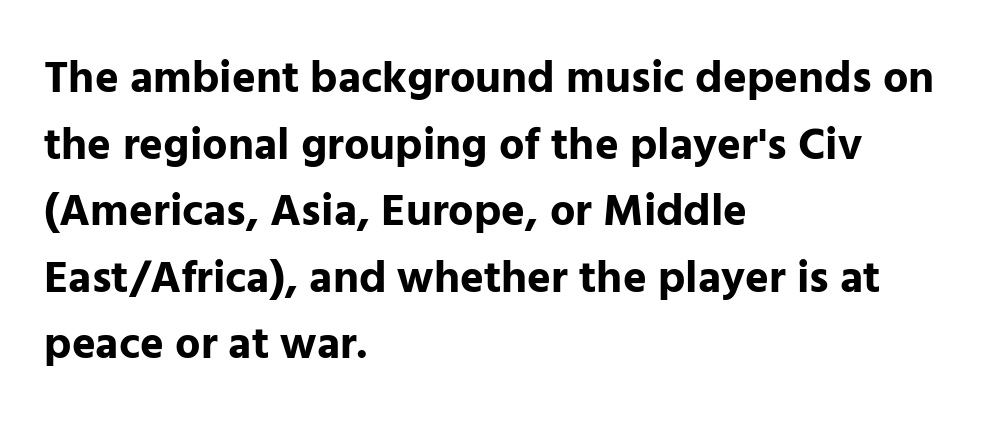
Words appear dense and cohesive because spacing is normal. I'd describe the lettering as bold — thick and assertive. Every stem runs plumb, perpendicular to the baseline. Layout note: lines flush left.
